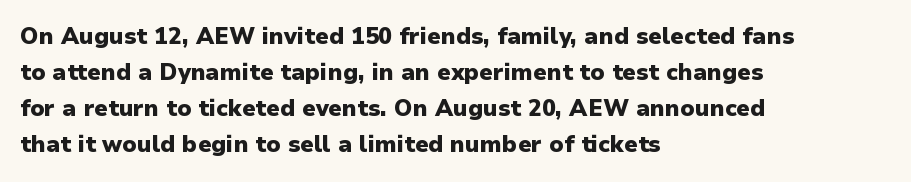
Notice how descenders clear the ascenders below comfortably — that's standard leading. The sample has been set heavy, in full bold. Italic? Not at all — the glyphs are vertical. A bare baseline throughout the passage. The rag falls on the right side of this text block. Inter-character spacing is left at the font's built-in metrics.
